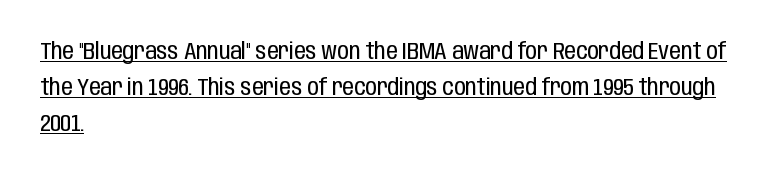
{"italic": "no", "bold": "no", "underline": "yes", "align": "left", "line_spacing": "normal", "line_spacing_ratio": 1.56, "letter_spacing": "normal", "letter_spacing_em": 0.0, "glyph_px": 23}
